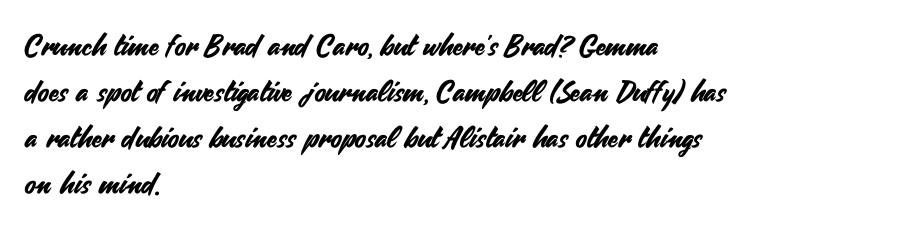
Q: Is the text italic (slanted)? A: Yes.
Q: Is the typeface a serif or a sans-serif typeface? A: Sans-serif.
Q: Is the text underlined? A: No.
Q: How is the paragraph aligned? A: Left-aligned.
Q: Is the spacing between letters normal or unusually wide? A: Normal.
Q: Is the spacing between lines tight, normal or loose? A: Normal.
Q: Width (condensed, normal, or wide)? A: Normal.
Q: Stroke contrast? A: Medium.
Q: x-height? A: Small.
Q: Monospaced? A: No.
